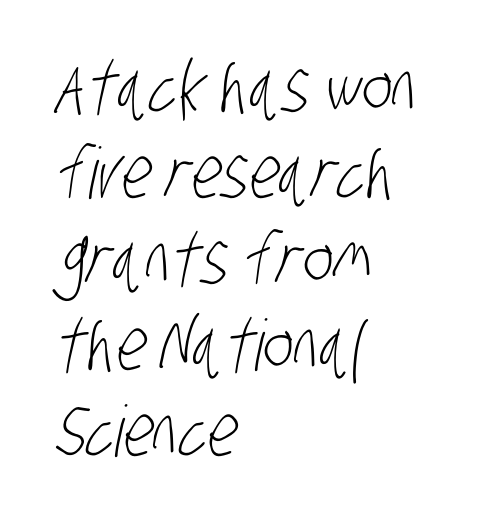
Q: Is the text bold? A: No.
Q: Is the typeface a serif or a sans-serif typeface? A: Sans-serif.
Q: Is the text underlined? A: No.
Q: How is the paragraph aligned? A: Left-aligned.
Q: Is the spacing between letters normal or unusually wide? A: Normal.
Q: Width (condensed, normal, or wide)? A: Condensed.
Q: Stroke contrast? A: Low.
Q: x-height? A: Large.
Q: Monospaced? A: No.
